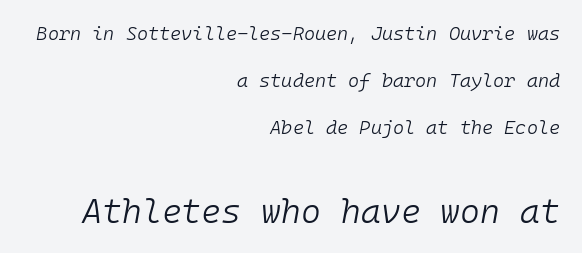
The image shows 34 px light type, italic (leaning right), monospaced; set right-aligned, loose line spacing (2.48x), normal letter spacing, not underlined; the second (bottom) block is 1.79x larger; low stroke contrast and a medium x-height.
